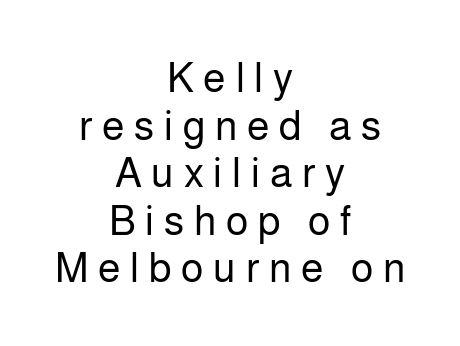
Q: Is the text bold? A: No.
Q: Is the text italic (slanted)? A: No, it is upright.
Q: Is the typeface a serif or a sans-serif typeface? A: Sans-serif.
Q: Is the text underlined? A: No.
Q: How is the paragraph aligned? A: Centered.
Q: Is the spacing between letters normal or unusually wide? A: Unusually wide.
Q: Width (condensed, normal, or wide)? A: Normal.
Q: Stroke contrast? A: Low.
Q: x-height? A: Medium.
Q: Monospaced? A: No.
